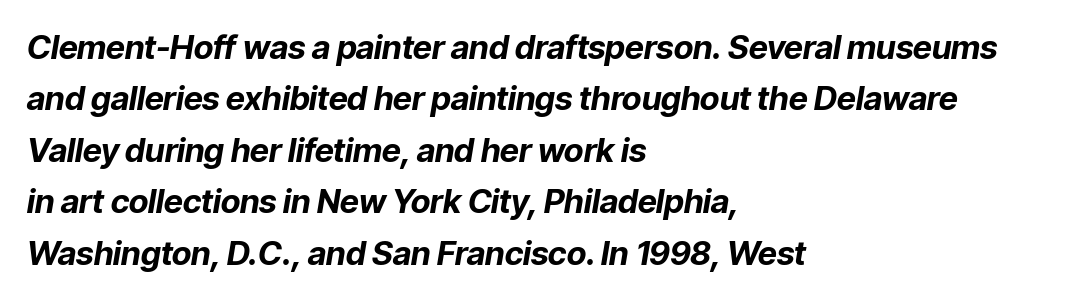
Q: Is the text bold? A: Yes.
Q: Is the text italic (slanted)? A: Yes, it leans right by about 9 degrees.
Q: Is the text underlined? A: No.
Q: How is the paragraph aligned? A: Left-aligned.
Q: Is the spacing between letters normal or unusually wide? A: Normal.
Q: Is the spacing between lines tight, normal or loose? A: Normal.
Q: Width (condensed, normal, or wide)? A: Normal.
Q: Stroke contrast? A: Low.
Q: x-height? A: Medium.
Q: Monospaced? A: No.
